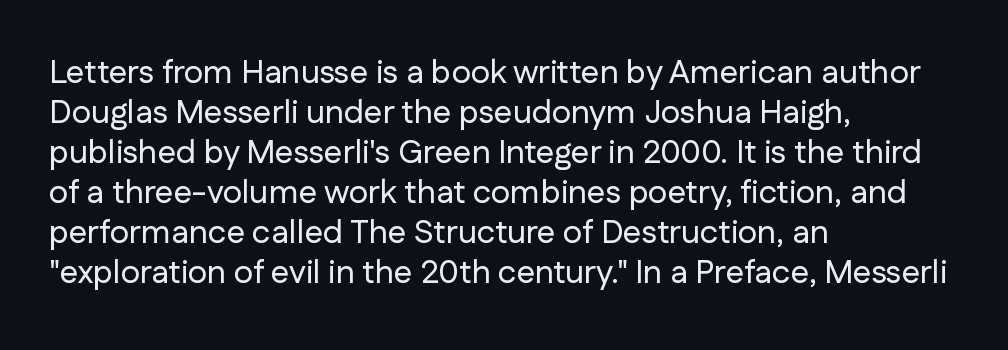
The image shows 33 px sans-serif type, upright; set left-aligned, line spacing 1.21x, normal letter spacing, not underlined; low stroke contrast and a medium x-height.
